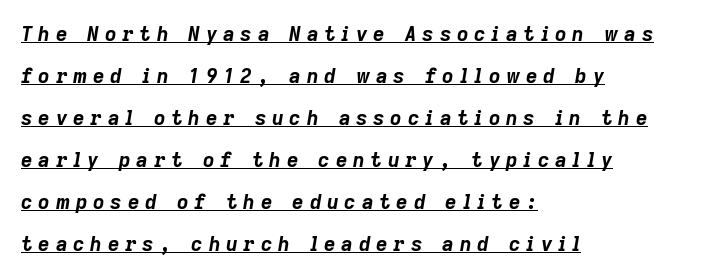
The image shows 20 px bold type, italic (leaning right); set left-aligned, loose line spacing (2.1x), unusually wide letter spacing (+0.29 em), underlined.
